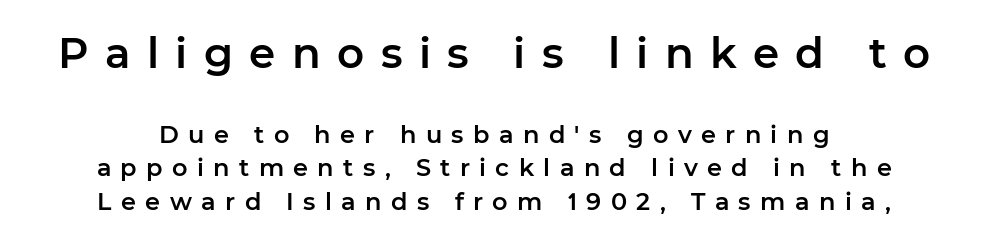
Normally led — the rows are evenly, conventionally spaced. In CSS terms this would be text-align: center. Is the letter spacing exaggerated? Yes — the characters are pushed far apart. This is the regular roman posture of the typeface.
